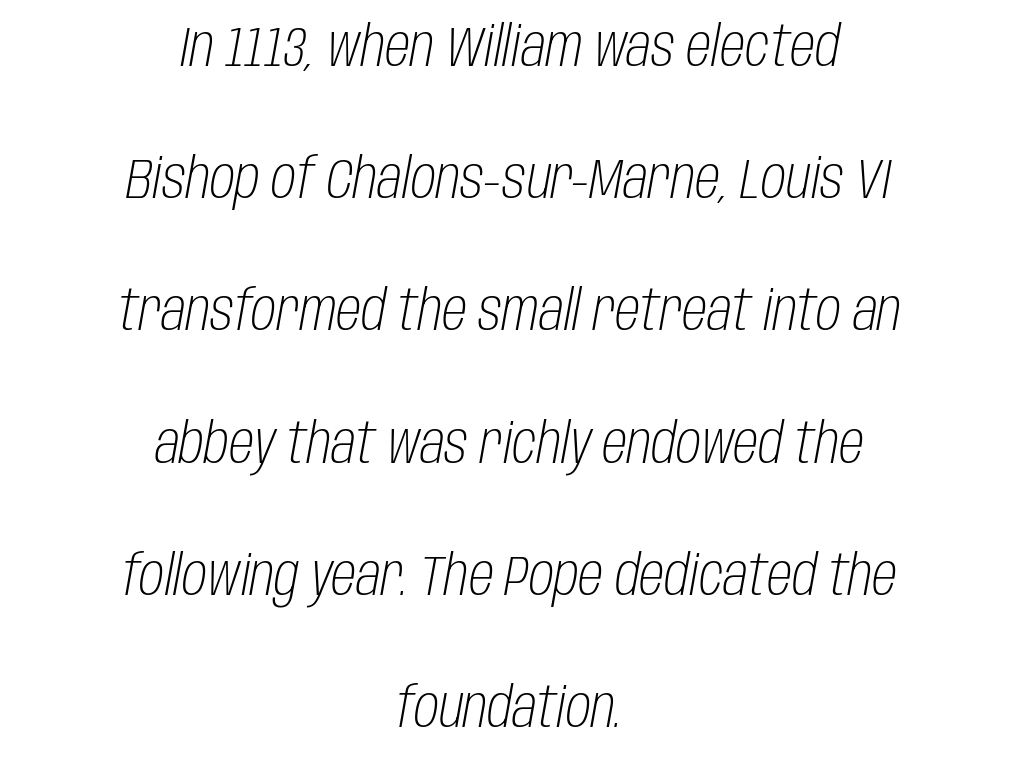
Q: Is the text bold? A: No.
Q: Is the text italic (slanted)? A: Yes, it leans right by about 10 degrees.
Q: Is the text underlined? A: No.
Q: How is the paragraph aligned? A: Centered.
Q: Is the spacing between letters normal or unusually wide? A: Normal.
Q: Is the spacing between lines tight, normal or loose? A: Loose.
Q: Width (condensed, normal, or wide)? A: Condensed.
Q: Stroke contrast? A: Low.
Q: x-height? A: Large.
Q: Monospaced? A: No.
